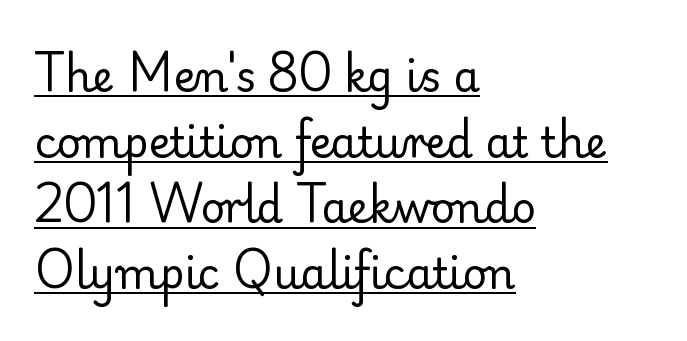
Q: Is the text bold? A: No.
Q: Is the text italic (slanted)? A: No, it is upright.
Q: Is the typeface a serif or a sans-serif typeface? A: Serif.
Q: Is the text underlined? A: Yes.
Q: How is the paragraph aligned? A: Left-aligned.
Q: Is the spacing between letters normal or unusually wide? A: Normal.
Q: Is the spacing between lines tight, normal or loose? A: Normal.
Q: Width (condensed, normal, or wide)? A: Normal.
Q: Stroke contrast? A: Low.
Q: x-height? A: Small.
Q: Monospaced? A: No.
